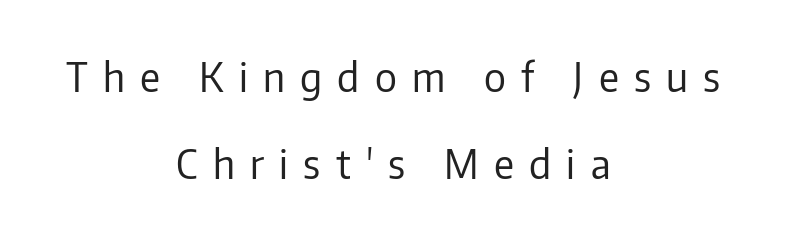
{"serif": "no", "italic": "no", "bold": "no", "weight": "regular", "width": "normal", "stroke_contrast": "low", "x_height": "medium", "monospaced": "no", "underline": "no", "align": "center", "line_spacing": "loose", "line_spacing_ratio": 2.24, "letter_spacing": "wide", "letter_spacing_em": 0.39, "glyph_px": 39}
